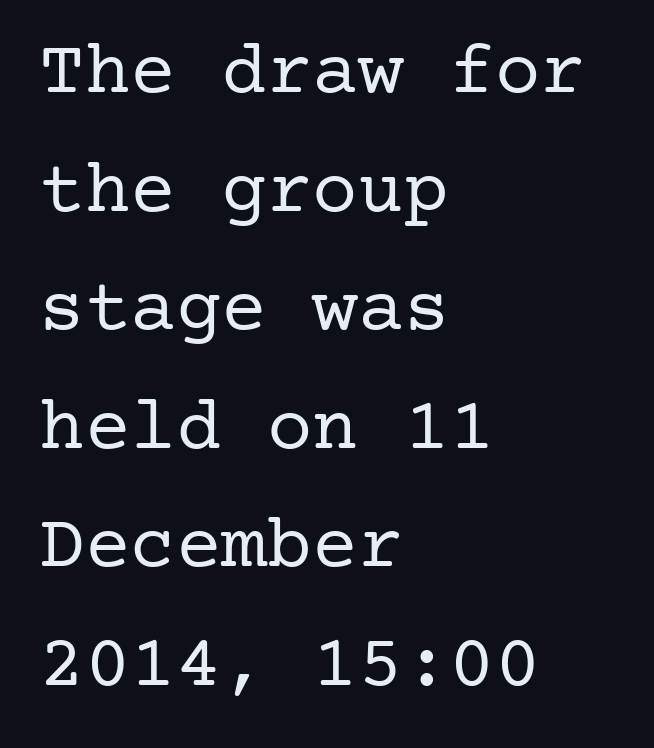
Q: Is the text bold? A: No.
Q: Is the text italic (slanted)? A: No, it is upright.
Q: Is the typeface a serif or a sans-serif typeface? A: Serif.
Q: Is the text underlined? A: No.
Q: How is the paragraph aligned? A: Left-aligned.
Q: Is the spacing between letters normal or unusually wide? A: Normal.
Q: Is the spacing between lines tight, normal or loose? A: Normal.
Q: Width (condensed, normal, or wide)? A: Normal.
Q: Stroke contrast? A: Low.
Q: x-height? A: Medium.
